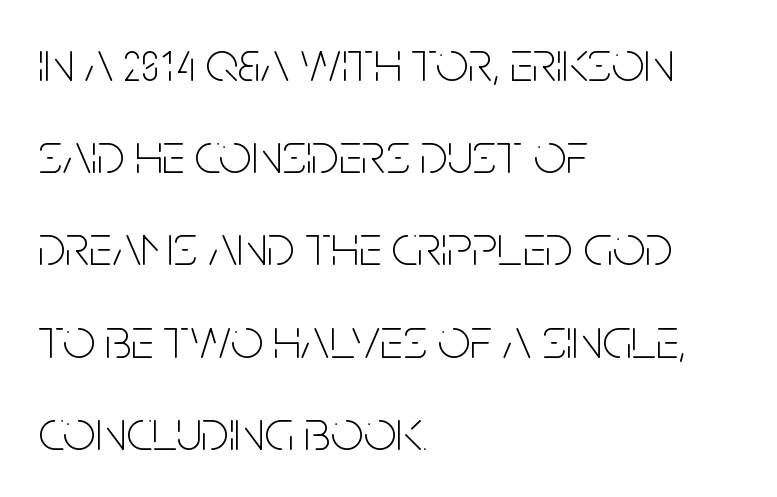
The image shows 58 px thin, condensed sans-serif type, upright; set left-aligned, normal line spacing (1.59x), normal letter spacing, not underlined; low stroke contrast and a large x-height.
